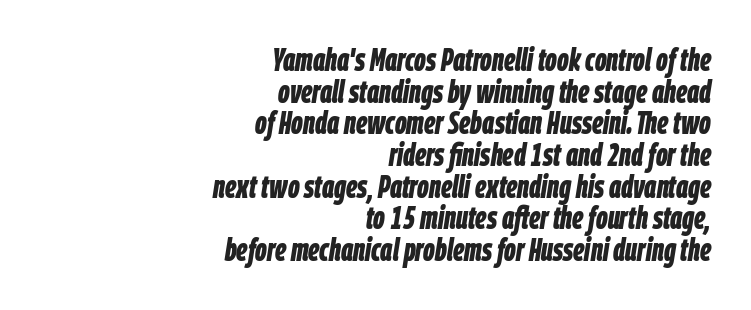
{"italic": "yes", "lean": "right", "slant_degrees": 9, "bold": "yes", "weight": "bold", "width": "condensed", "stroke_contrast": "low", "x_height": "large", "monospaced": "no", "underline": "no", "align": "right", "line_spacing": "tight", "line_spacing_ratio": 0.99, "letter_spacing": "normal", "letter_spacing_em": 0.0, "glyph_px": 32}
